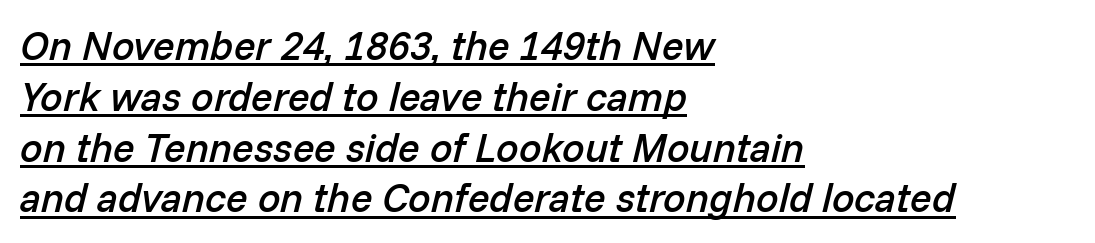
{"italic": "yes", "lean": "right", "slant_degrees": 14, "bold": "semi", "weight": "semibold", "width": "normal", "stroke_contrast": "low", "x_height": "medium", "monospaced": "no", "underline": "yes", "align": "left", "line_spacing": "normal", "line_spacing_ratio": 1.27, "letter_spacing": "normal", "letter_spacing_em": 0.0, "glyph_px": 40}
